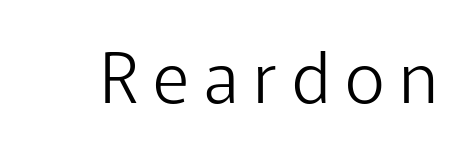
Looks like regular typesetting: each glyph gets only the width it needs. Heft: none added — not bold. You can tell it's not italic because the verticals are truly vertical. Display-style spreading of the glyphs; the letterfit is very open. The characters display no serif detailing; their extremities are plain. Descenders are the only things crossing below the line.
